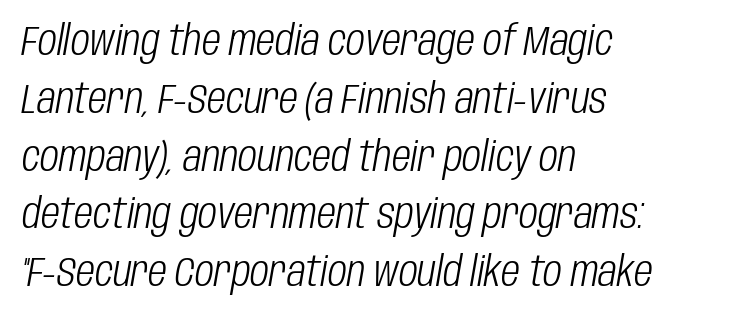
The image shows 41 px light, condensed type, italic (leaning right); set left-aligned, normal line spacing (1.41x), normal letter spacing, not underlined; low stroke contrast and a large x-height.
